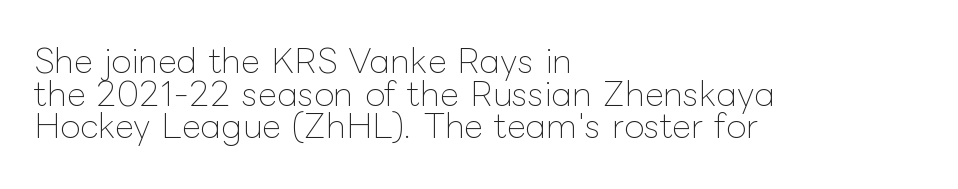
The image shows 33 px thin type, upright; set left-aligned, tight line spacing (0.99x), normal letter spacing, not underlined; low stroke contrast and a medium x-height.
